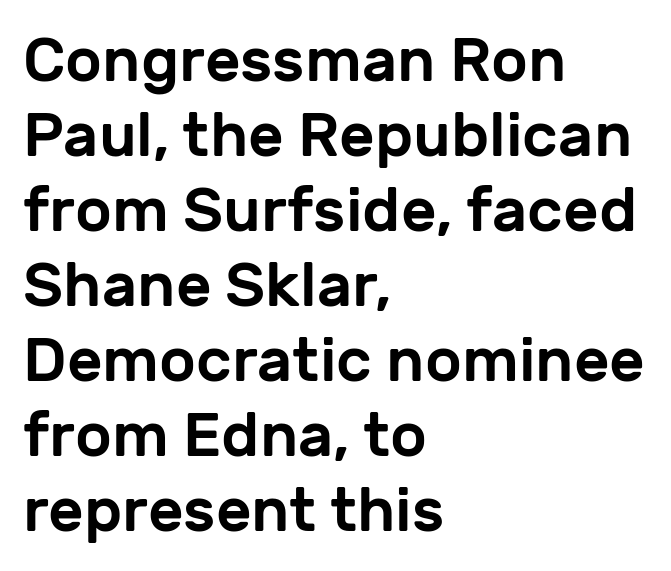
Q: Is the text italic (slanted)? A: No, it is upright.
Q: Is the typeface a serif or a sans-serif typeface? A: Sans-serif.
Q: Is the text underlined? A: No.
Q: How is the paragraph aligned? A: Left-aligned.
Q: Is the spacing between letters normal or unusually wide? A: Normal.
Q: Width (condensed, normal, or wide)? A: Normal.
Q: Stroke contrast? A: Low.
Q: x-height? A: Medium.
Q: Monospaced? A: No.
